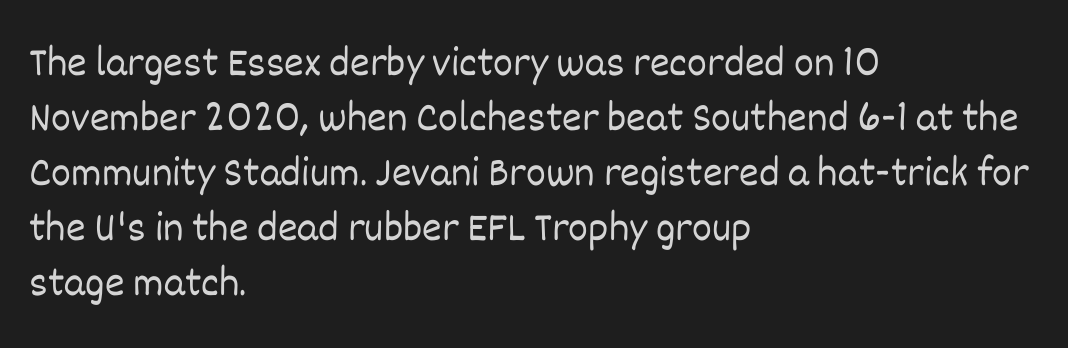
The specimen omits any rule beneath the text block's lines. Baseline-to-baseline distance is the conventional proportion of letter height. This is not heavy type; no bold has been used. Note the varied advance widths — an 'i' is clearly narrower than an 'm'. Notice how the passage keeps a crisp vertical edge on the left only.
